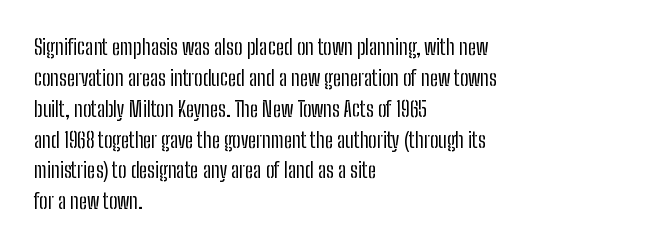
{"italic": "no", "bold": "no", "underline": "no", "align": "left", "line_spacing": "normal", "line_spacing_ratio": 1.47, "letter_spacing": "normal", "letter_spacing_em": 0.0, "glyph_px": 21}
